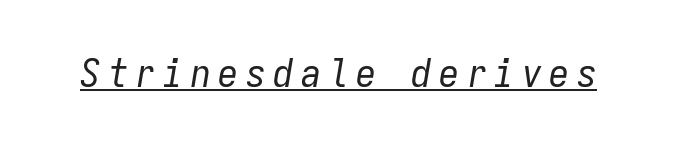
{"italic": "yes", "lean": "right", "slant_degrees": 9, "bold": "no", "weight": "regular", "width": "condensed", "stroke_contrast": "low", "x_height": "medium", "monospaced": "yes", "underline": "yes", "glyph_px": 40}
